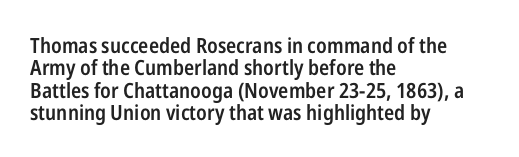
Q: Is the text bold? A: Semi-bold.
Q: Is the text italic (slanted)? A: No, it is upright.
Q: Is the text underlined? A: No.
Q: How is the paragraph aligned? A: Left-aligned.
Q: Is the spacing between letters normal or unusually wide? A: Normal.
Q: Is the spacing between lines tight, normal or loose? A: Tight.
